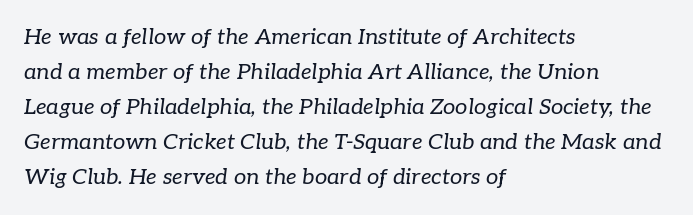
Q: Is the text bold? A: No.
Q: Is the text italic (slanted)? A: Yes, it leans right by about 7 degrees.
Q: Is the text underlined? A: No.
Q: How is the paragraph aligned? A: Left-aligned.
Q: Is the spacing between letters normal or unusually wide? A: Normal.
Q: Is the spacing between lines tight, normal or loose? A: Normal.
